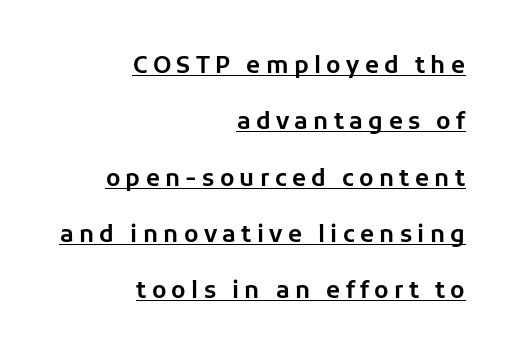
Observe the wide spacing: letters keep a clear distance from each other. Reading down the column, the eye jumps a long way to each next line. Notice how the passage keeps a crisp vertical edge on the right only. The axis of the letterforms is exactly vertical. Quick note: underline on.
